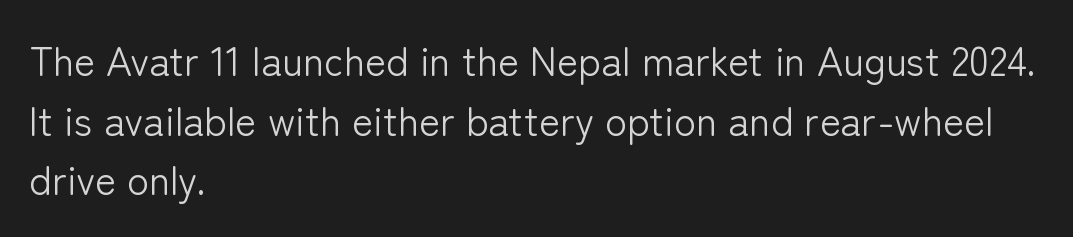
Character widths vary here, with narrow letters taking less room than wide ones. The weight tops out at a normal text grade. The type sits square on the baseline with zero lean. Each word holds together tightly as a unit, with standard inter-letter gaps.
